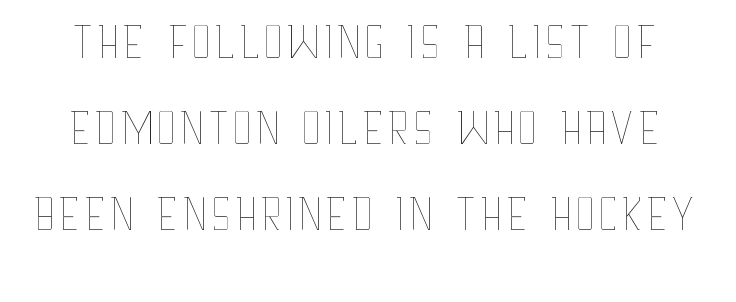
What stands out about the letter spacing? Nothing — it is the standard amount. Here the designer chose a conventional face with non-uniform glyph widths. No word sits above an underline. No letter is thick-stroked: the sample isn't bold. Vertical strokes here are truly vertical.
